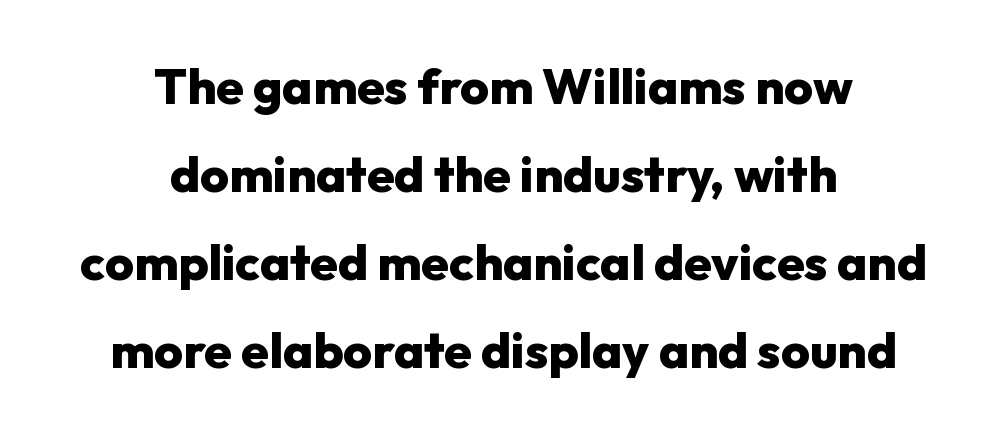
{"serif": "no", "italic": "no", "bold": "yes", "weight": "heavy", "width": "normal", "stroke_contrast": "low", "x_height": "medium", "monospaced": "no", "underline": "no", "align": "center", "line_spacing_ratio": 1.76, "letter_spacing": "normal", "letter_spacing_em": 0.0, "glyph_px": 50}
